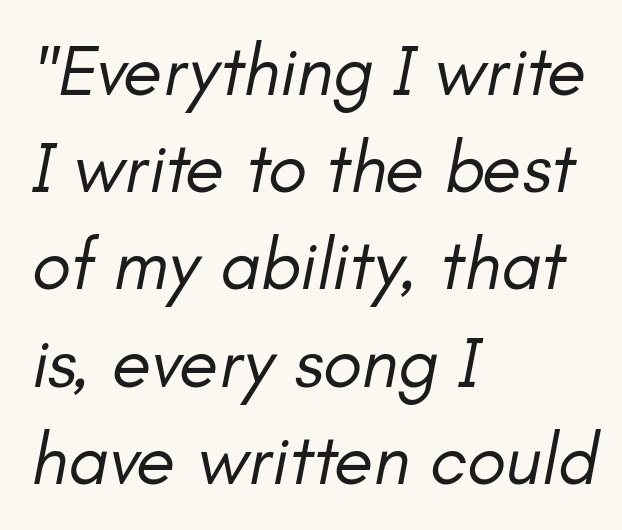
The paragraph has a hard left edge and a soft right edge. Only glyphs here, with clear space below each row. Spacing between characters is what you'd get straight out of the box. Do the characters align in a grid? No, the font is proportional. This is not heavy type; no bold has been used. Leading matches the norm, producing a regular column.
